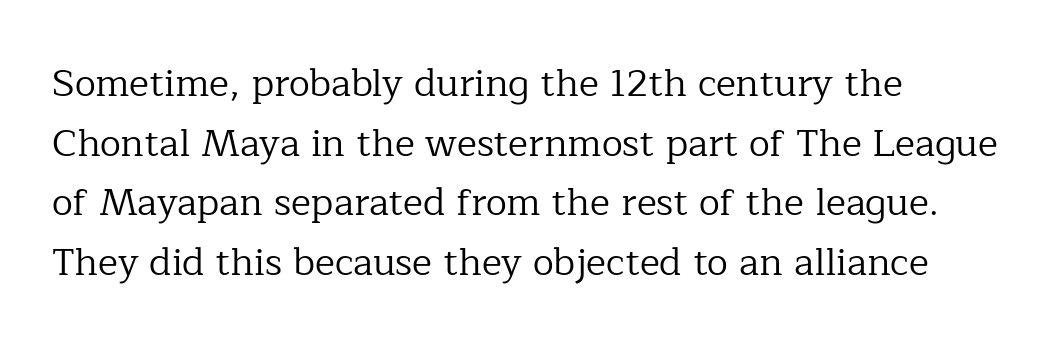
The image shows 38 px regular-weight serif type, upright; set left-aligned, normal line spacing (1.57x), normal letter spacing, not underlined; low stroke contrast and a medium x-height.
